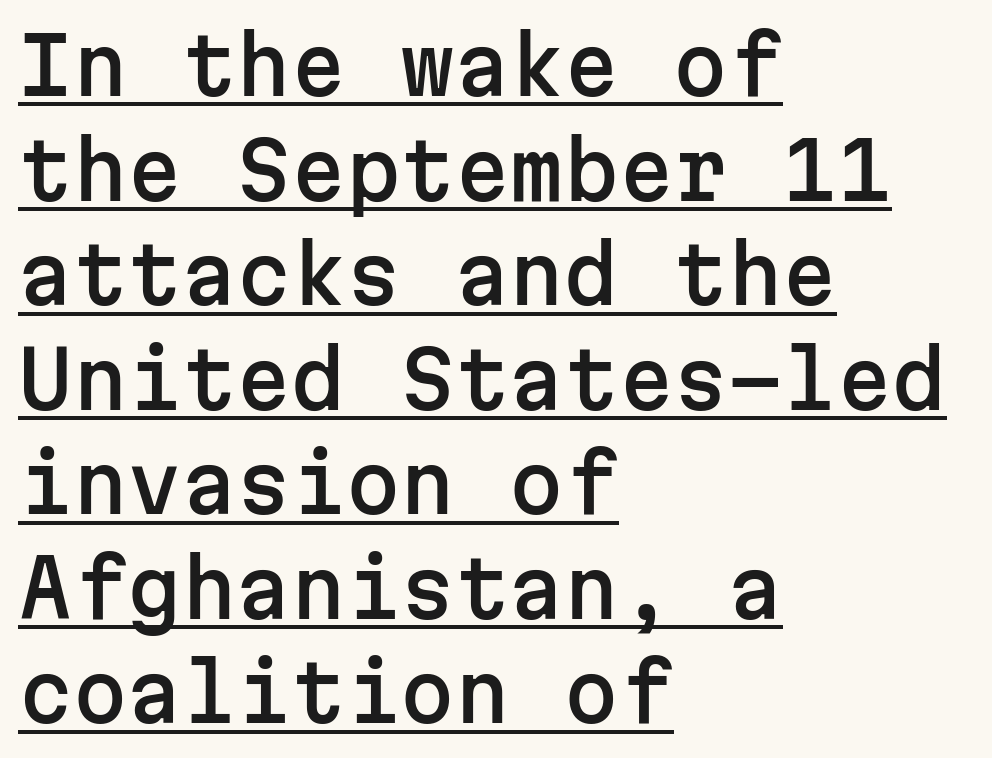
Q: Is the text italic (slanted)? A: No, it is upright.
Q: Is the typeface a serif or a sans-serif typeface? A: Sans-serif.
Q: Is the text underlined? A: Yes.
Q: How is the paragraph aligned? A: Left-aligned.
Q: Is the spacing between letters normal or unusually wide? A: Normal.
Q: Is the spacing between lines tight, normal or loose? A: Normal.
Q: Width (condensed, normal, or wide)? A: Normal.
Q: Stroke contrast? A: Low.
Q: x-height? A: Medium.
Q: Monospaced? A: Yes.
